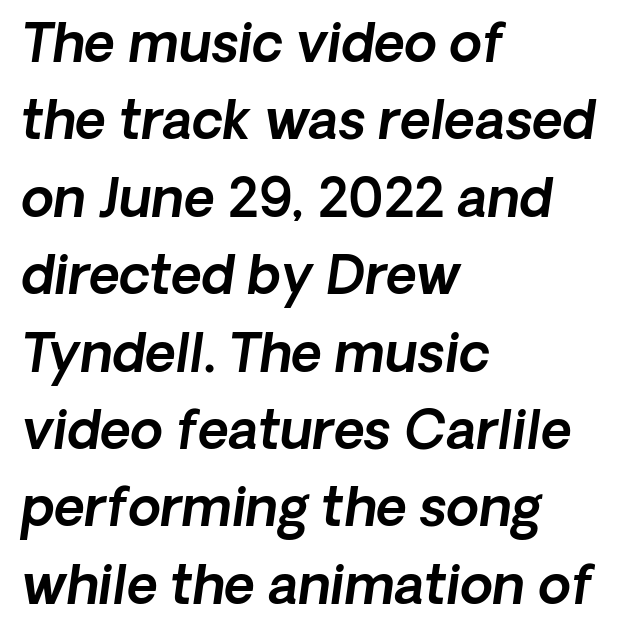
The image shows 53 px text type, italic (leaning right); set left-aligned, normal line spacing (1.46x), normal letter spacing, not underlined; a medium x-height.
